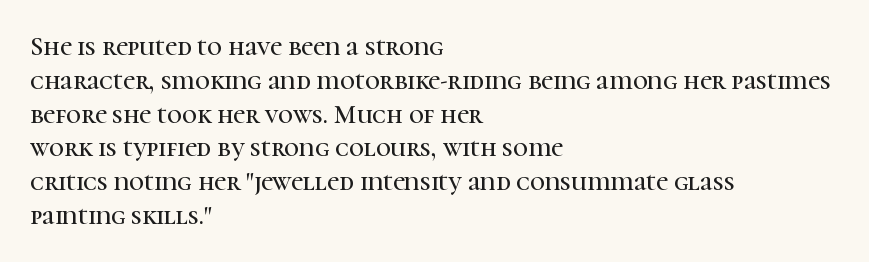
{"italic": "no", "underline": "no", "align": "left", "line_spacing": "normal", "line_spacing_ratio": 1.3, "letter_spacing": "normal", "letter_spacing_em": 0.0, "glyph_px": 26}
